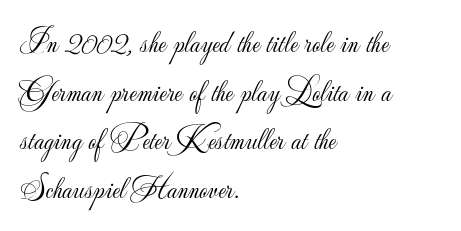
Q: Is the text bold? A: No.
Q: Is the text italic (slanted)? A: Yes.
Q: Is the typeface a serif or a sans-serif typeface? A: Sans-serif.
Q: Is the text underlined? A: No.
Q: How is the paragraph aligned? A: Left-aligned.
Q: Is the spacing between letters normal or unusually wide? A: Normal.
Q: Is the spacing between lines tight, normal or loose? A: Normal.
Q: Width (condensed, normal, or wide)? A: Normal.
Q: Stroke contrast? A: Low.
Q: x-height? A: Small.
Q: Monospaced? A: No.
